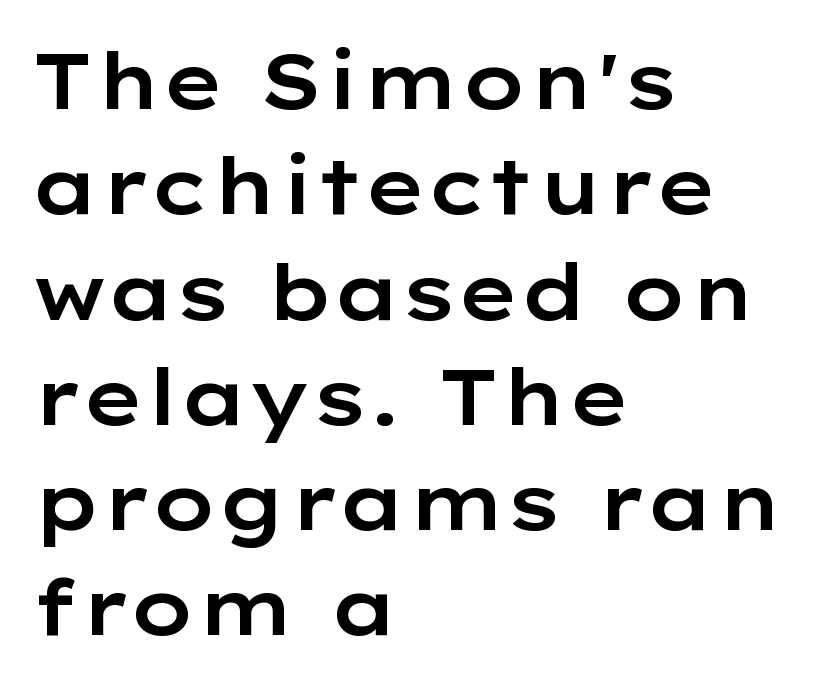
The image shows 78 px wide sans-serif type, upright; set left-aligned, normal line spacing (1.35x), normal letter spacing, not underlined; low stroke contrast and a medium x-height.
